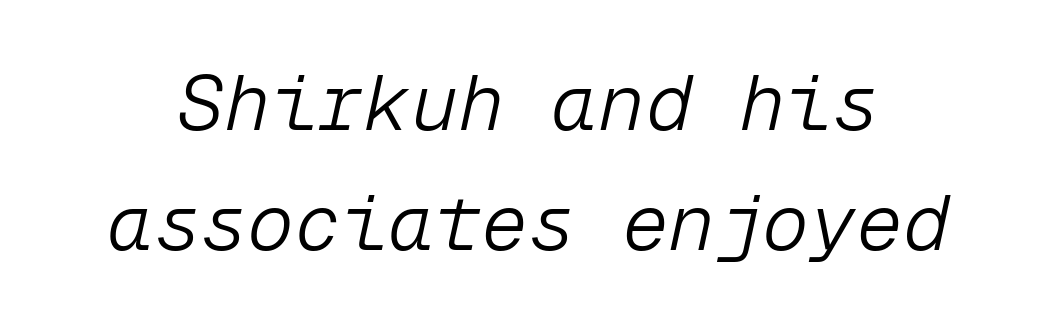
In terms of letterspacing, this is plain default setting. The rendering uses typewriter-style spacing with identical character cells. Has an underline been added? It has not. These glyphs show unthickened strokes, regular width or finer. The letters are slanted; this is an italic face.
